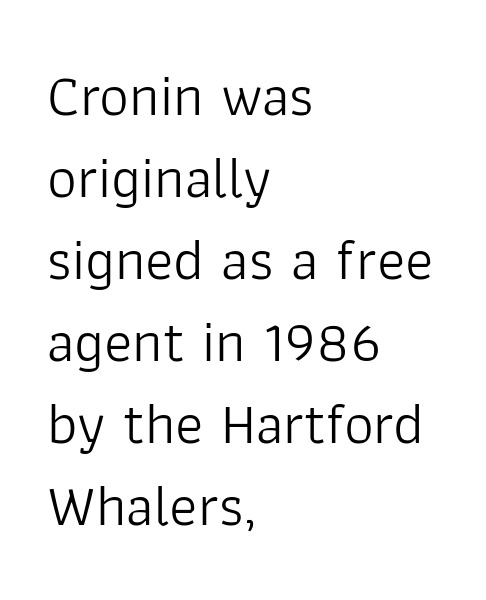
If you drew a ruler down the left edge, every line would touch it. Weight: not bold — regular or lighter. The letterforms sit shoulder to shoulder at normal distance. The passage shown is typed in a proportional face where columns would drift. This rendering features lettering with no underline.
